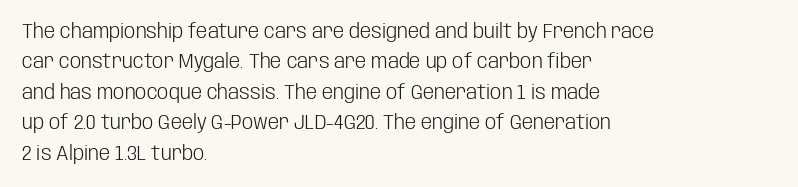
{"italic": "no", "bold": "no", "underline": "no", "align": "left", "line_spacing": "normal", "line_spacing_ratio": 1.52, "letter_spacing": "normal", "letter_spacing_em": 0.0, "glyph_px": 20}
